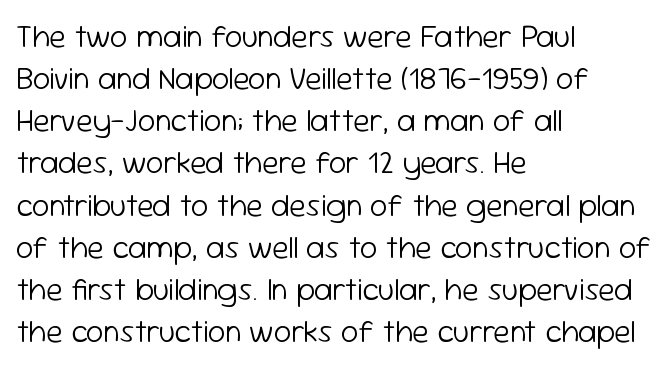
Q: Is the text bold? A: No.
Q: Is the text italic (slanted)? A: No, it is upright.
Q: Is the typeface a serif or a sans-serif typeface? A: Sans-serif.
Q: Is the text underlined? A: No.
Q: How is the paragraph aligned? A: Left-aligned.
Q: Is the spacing between letters normal or unusually wide? A: Normal.
Q: Is the spacing between lines tight, normal or loose? A: Normal.
Q: Width (condensed, normal, or wide)? A: Normal.
Q: Stroke contrast? A: Low.
Q: x-height? A: Medium.
Q: Monospaced? A: No.
